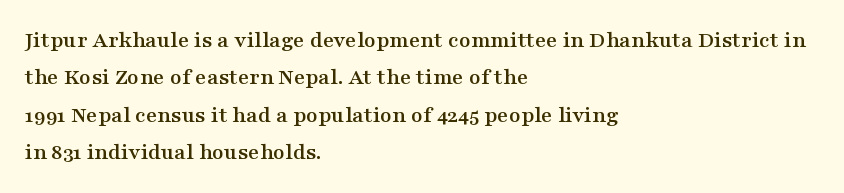
Q: Is the text italic (slanted)? A: No, it is upright.
Q: Is the text underlined? A: No.
Q: How is the paragraph aligned? A: Left-aligned.
Q: Is the spacing between letters normal or unusually wide? A: Normal.
Q: Is the spacing between lines tight, normal or loose? A: Normal.
